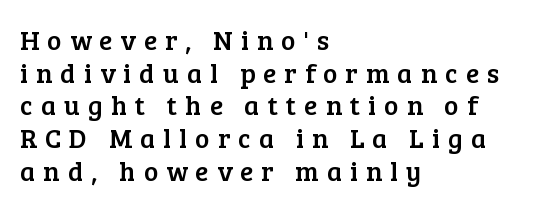
Here the glyphs are tracked loosely, breaking word shapes into spaced letters. The paragraph shown leans on its left margin. Nope, not italic — everything's standing straight. Honestly, there is no underline to notice here at all.
